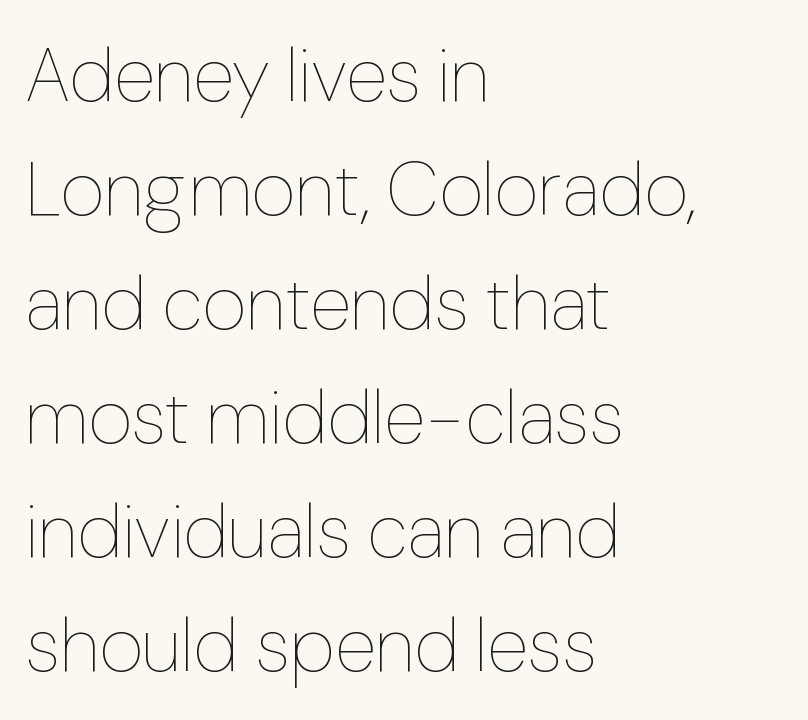
Proportional: the letters do not fall into vertical columns. Decoration check: the copy has no underline. Weight: regular or lighter. Typeset ragged right — the left edge is the straight one.
